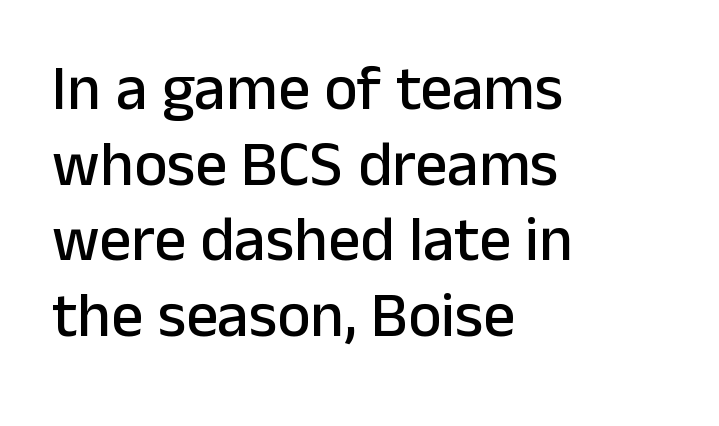
{"serif": "no", "italic": "no", "width": "normal", "stroke_contrast": "low", "x_height": "medium", "monospaced": "no", "underline": "no", "align": "left", "line_spacing_ratio": 1.2, "letter_spacing": "normal", "letter_spacing_em": 0.0, "glyph_px": 63}
